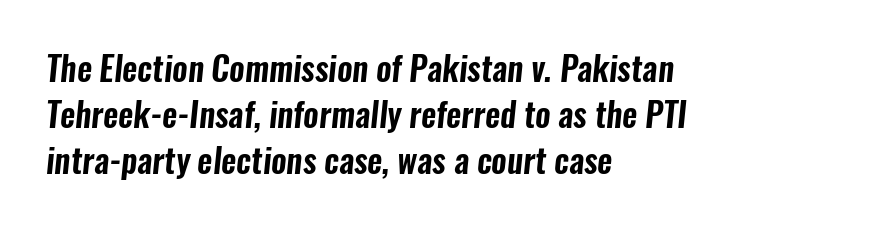
The setting favours the left margin, as ordinary paragraphs usually do. Plain, unruled lines of type. A typesetter would call this leading conventional body-copy spacing. This sample has the flowing, uneven cadence of proportional lettering. In terms of letterform style, serifs are entirely absent.
